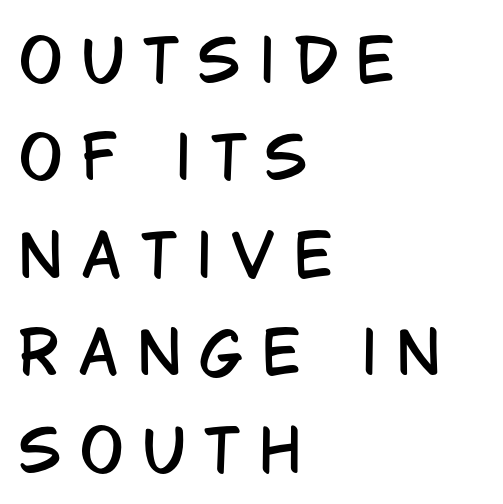
The text block is weighted toward the left margin, trailing off unevenly rightward. Note: no serifs on the glyphs. Glance below the letters and you will spot only blank space. Each new line begins a customary step beneath the previous one. This is roman type, the default non-slanted kind. Look at the tracking — it's clearly loosened, letters drifting apart.
